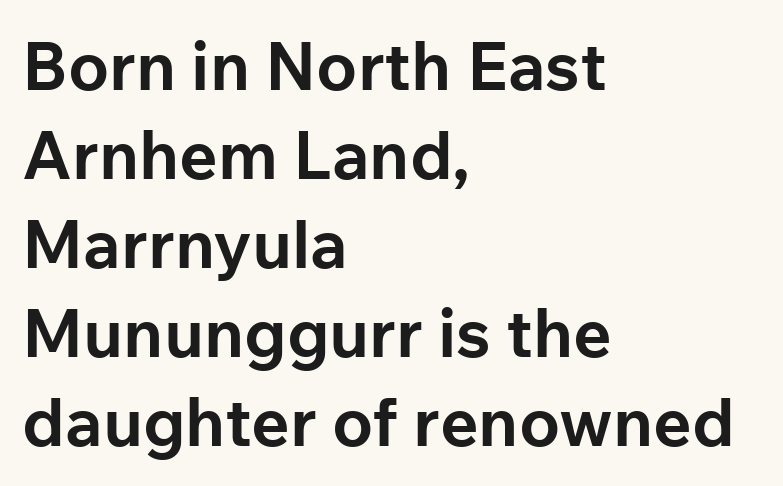
The image shows 67 px bold sans-serif type, upright; set left-aligned, normal line spacing (1.33x), normal letter spacing, not underlined; low stroke contrast and a medium x-height.
